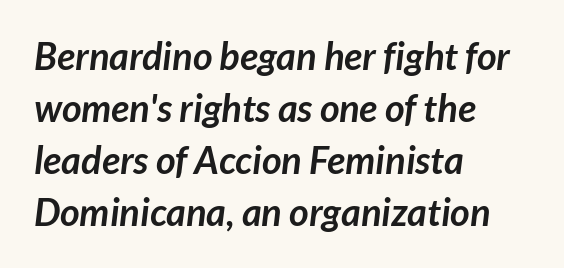
Q: Is the text bold? A: Yes.
Q: Is the typeface a serif or a sans-serif typeface? A: Sans-serif.
Q: Is the text underlined? A: No.
Q: How is the paragraph aligned? A: Left-aligned.
Q: Is the spacing between letters normal or unusually wide? A: Normal.
Q: Is the spacing between lines tight, normal or loose? A: Normal.
Q: Width (condensed, normal, or wide)? A: Normal.
Q: Stroke contrast? A: Low.
Q: x-height? A: Medium.
Q: Monospaced? A: No.
